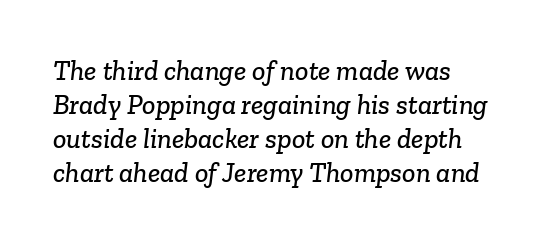
Q: Is the typeface a serif or a sans-serif typeface? A: Serif.
Q: Is the text underlined? A: No.
Q: Is the spacing between letters normal or unusually wide? A: Normal.
Q: Width (condensed, normal, or wide)? A: Normal.
Q: Stroke contrast? A: Low.
Q: x-height? A: Medium.
Q: Monospaced? A: No.
